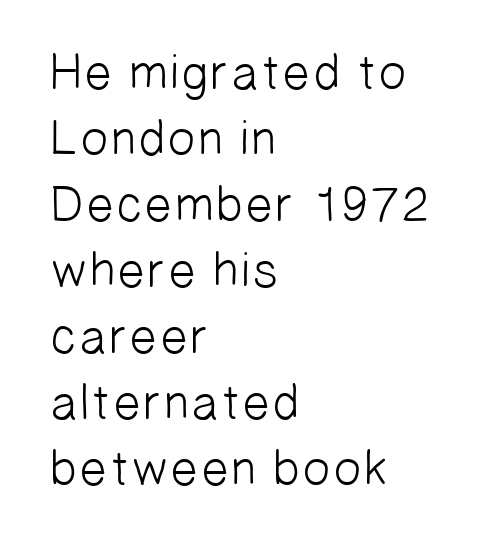
The image shows 50 px light sans-serif type; set left-aligned, normal line spacing (1.32x), normal letter spacing, not underlined; low stroke contrast and a medium x-height.
